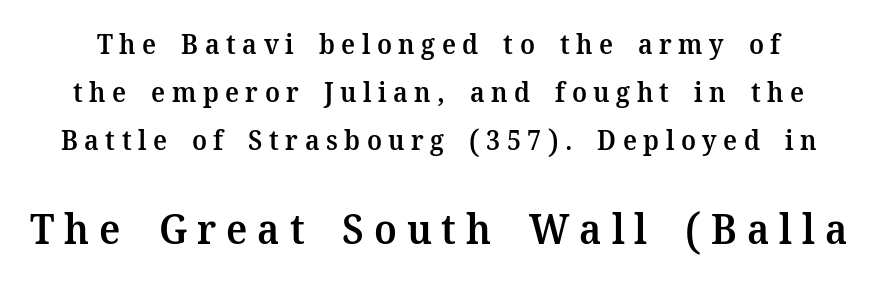
{"serif": "yes", "italic": "no", "bold": "semi", "weight": "semibold", "width": "normal", "stroke_contrast": "medium", "x_height": "medium", "monospaced": "no", "underline": "no", "line_spacing_ratio": 1.77, "letter_spacing": "wide", "letter_spacing_em": 0.24, "larger_block": "second", "size_ratio": 1.52, "glyph_px": 41}
